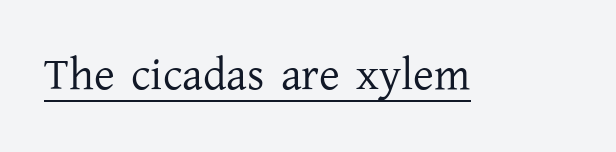
{"serif": "yes", "italic": "no", "bold": "no", "weight": "regular", "width": "normal", "stroke_contrast": "low", "x_height": "medium", "monospaced": "no", "underline": "yes", "letter_spacing": "normal", "letter_spacing_em": 0.0, "glyph_px": 45}
